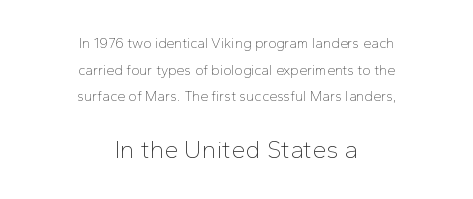
Ink coverage per letter is moderate at most. The composition opens small and finishes big. Which margin do the lines hug? Neither — every line sits in the middle. Is the letter spacing exaggerated? No — it looks like the ordinary default. Quick note: underline off. Notice how the stems are strictly vertical — no italics here.
